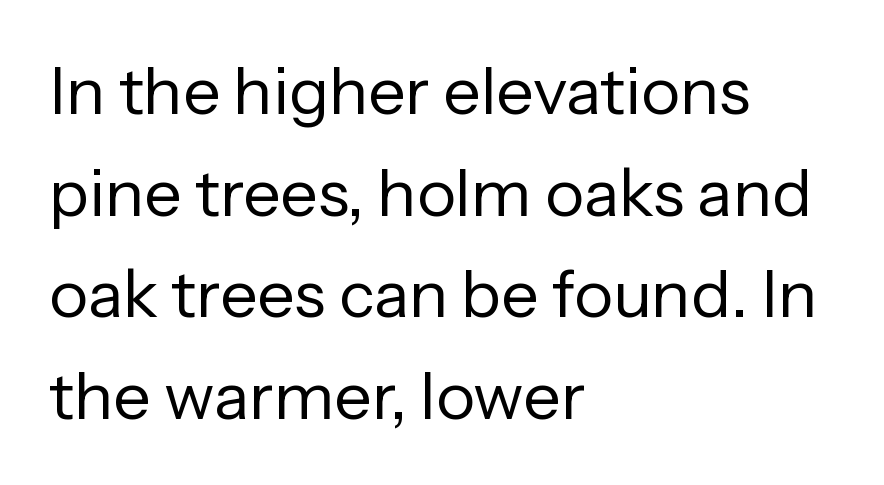
To sum up the face: it is a sans, with no serifs. Reading down the column, the eye jumps a familiar distance to each next line. You could not count columns in this text — the font is proportionally spaced. Summary of weight: not heavy and not bold. Nope, not italic — everything's standing straight.
